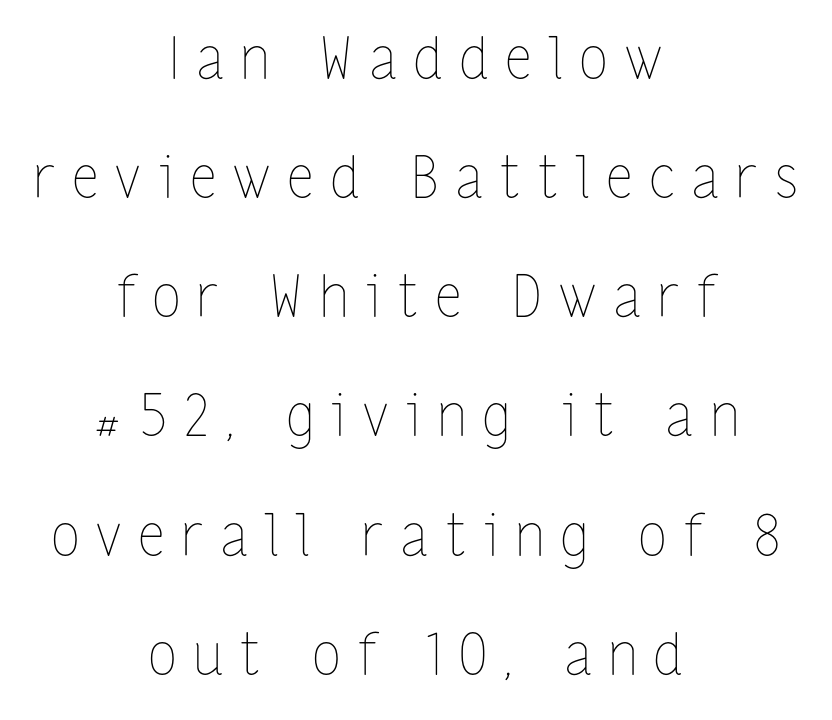
{"italic": "no", "bold": "no", "weight": "thin", "width": "condensed", "stroke_contrast": "low", "x_height": "medium", "monospaced": "no", "underline": "no", "align": "center", "line_spacing": "loose", "line_spacing_ratio": 2.09, "letter_spacing": "wide", "letter_spacing_em": 0.31, "glyph_px": 57}
